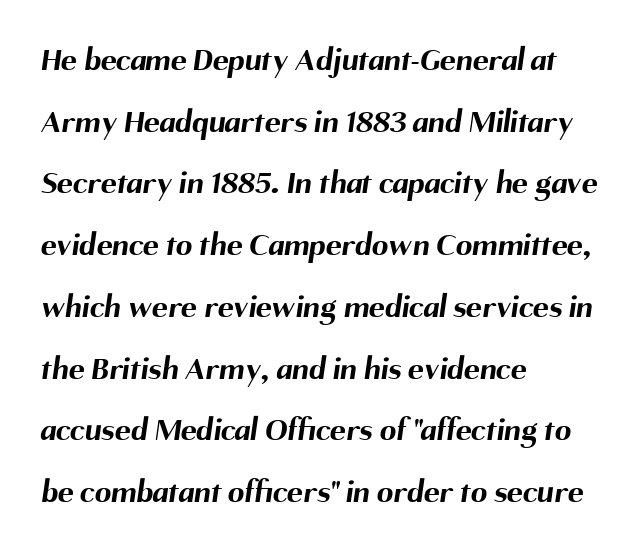
Q: Is the text bold? A: Yes.
Q: Is the typeface a serif or a sans-serif typeface? A: Sans-serif.
Q: Is the text underlined? A: No.
Q: How is the paragraph aligned? A: Left-aligned.
Q: Is the spacing between letters normal or unusually wide? A: Normal.
Q: Width (condensed, normal, or wide)? A: Normal.
Q: Stroke contrast? A: Medium.
Q: x-height? A: Medium.
Q: Monospaced? A: No.
